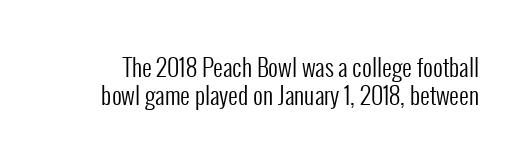
Q: Is the text bold? A: No.
Q: Is the text italic (slanted)? A: No, it is upright.
Q: Is the text underlined? A: No.
Q: Is the spacing between letters normal or unusually wide? A: Normal.
